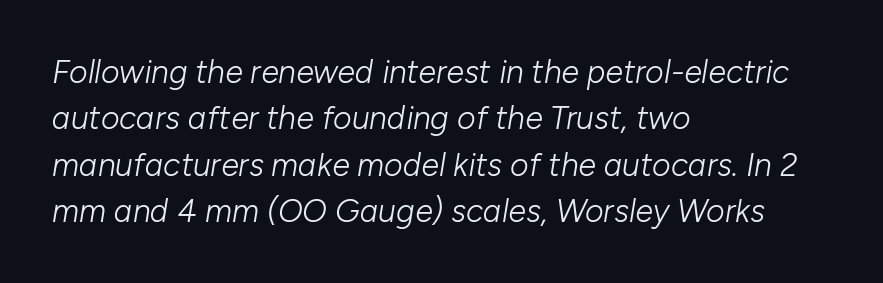
This reads as an unemphasized weight, regular at the heaviest. The typography opts for an oblique posture over an upright one. A typesetter would call this leading conventional body-copy spacing. Caption: multi-line text, flush left, ragged right. The passage shown is typed in a proportional face where columns would drift.
